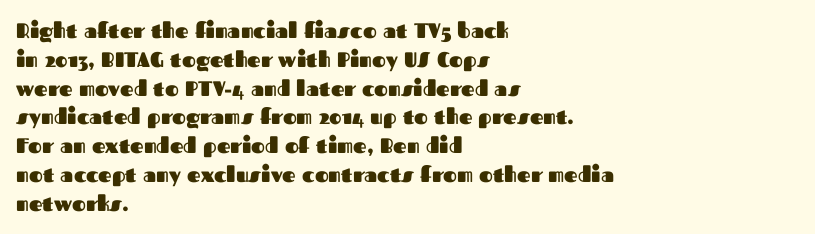
Leftover space on each line is placed entirely after the last word. The baseline area is clear. Tracking value appears to be zero — textbook default spacing. Is the type bold? Yes — the strokes are clearly thick and heavy.
